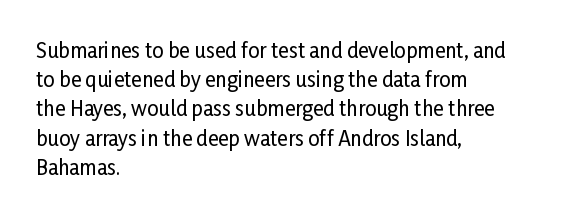
The image shows 20 px text type, upright; set left-aligned, normal line spacing (1.46x), normal letter spacing, not underlined.
